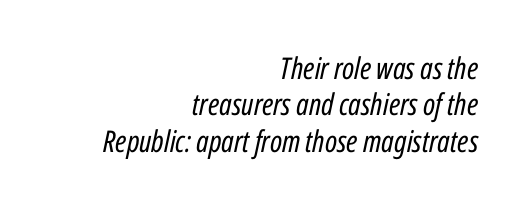
The image shows 30 px regular-weight, condensed type, italic (leaning right); set right-aligned, line spacing 1.21x, normal letter spacing, not underlined; low stroke contrast and a medium x-height.
